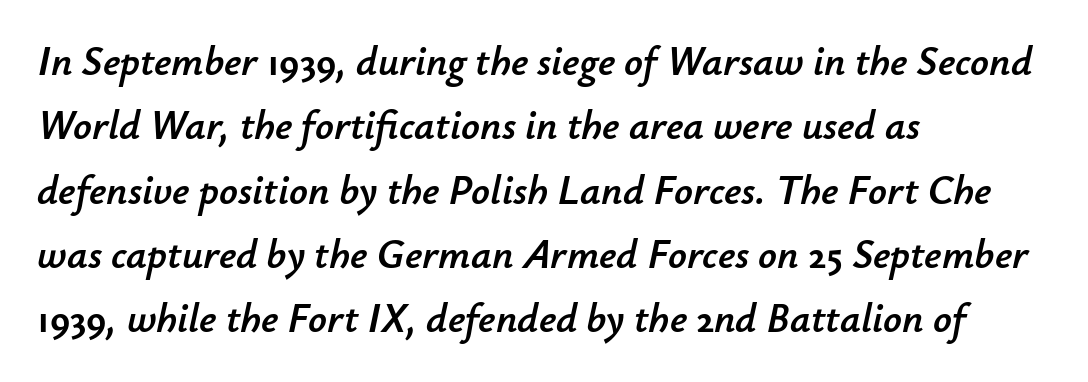
{"italic": "yes", "lean": "right", "slant_degrees": 12, "width": "normal", "stroke_contrast": "low", "x_height": "small", "monospaced": "no", "underline": "no", "align": "left", "line_spacing": "normal", "line_spacing_ratio": 1.57, "letter_spacing": "normal", "letter_spacing_em": 0.0, "glyph_px": 41}
